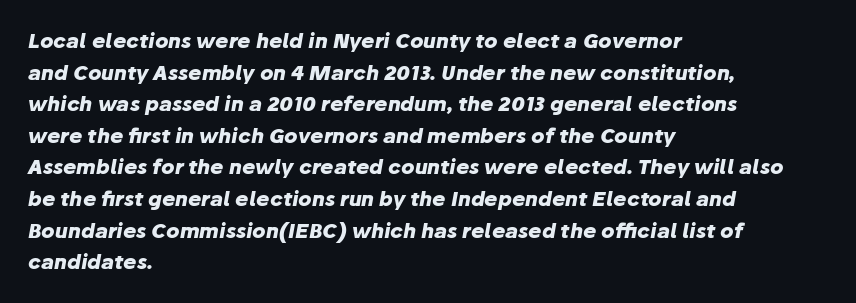
Each word holds together tightly as a unit, with standard inter-letter gaps. Does the weight exceed regular? Yes, all the way to bold. Decoration check: the copy has no underline. Students, observe: this is what conventionally led text looks like.
